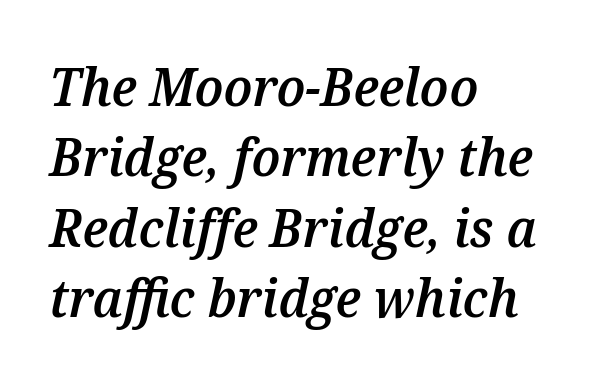
Q: Is the text bold? A: Semi-bold.
Q: Is the text italic (slanted)? A: Yes, it leans right by about 12 degrees.
Q: Is the text underlined? A: No.
Q: How is the paragraph aligned? A: Left-aligned.
Q: Is the spacing between letters normal or unusually wide? A: Normal.
Q: Is the spacing between lines tight, normal or loose? A: Normal.
Q: Width (condensed, normal, or wide)? A: Normal.
Q: Stroke contrast? A: Medium.
Q: x-height? A: Medium.
Q: Monospaced? A: No.
